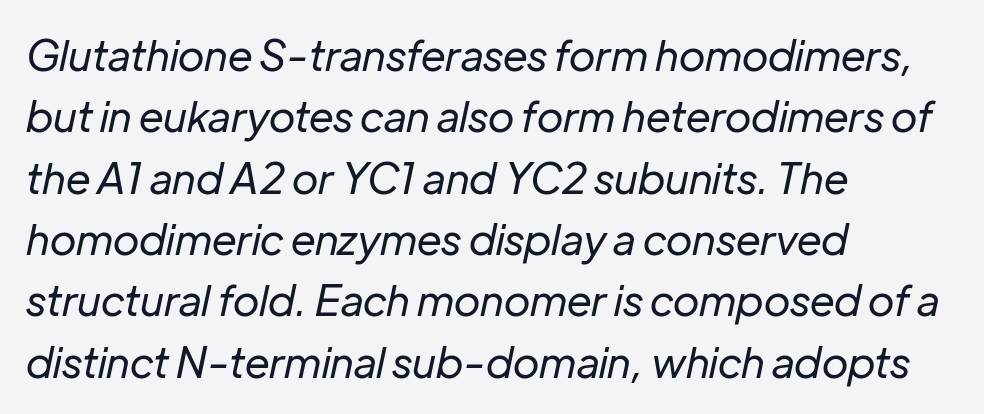
In terms of posture, this sample is oblique. Is this a fixed-width face? No — the glyphs have proportional, varying widths. Students, observe: this is what conventionally led text looks like. Unmarked baselines from the first word to the last. Ink coverage per letter is moderate at most.
